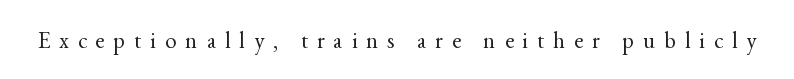
{"italic": "no", "bold": "no", "underline": "no", "letter_spacing": "wide", "letter_spacing_em": 0.39, "glyph_px": 23}
